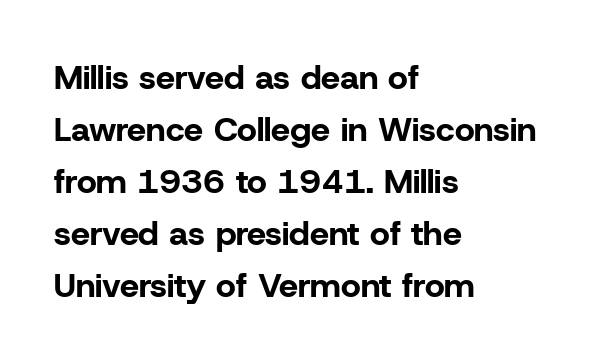
Q: Is the text bold? A: Yes.
Q: Is the text italic (slanted)? A: No, it is upright.
Q: Is the typeface a serif or a sans-serif typeface? A: Sans-serif.
Q: Is the text underlined? A: No.
Q: How is the paragraph aligned? A: Left-aligned.
Q: Is the spacing between letters normal or unusually wide? A: Normal.
Q: Is the spacing between lines tight, normal or loose? A: Normal.
Q: Width (condensed, normal, or wide)? A: Normal.
Q: Stroke contrast? A: Low.
Q: x-height? A: Medium.
Q: Monospaced? A: No.
